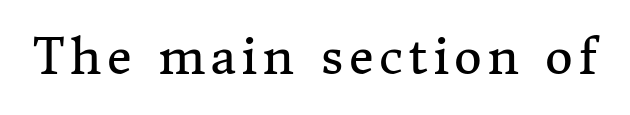
Q: Is the text bold? A: No.
Q: Is the text italic (slanted)? A: No, it is upright.
Q: Is the typeface a serif or a sans-serif typeface? A: Serif.
Q: Is the text underlined? A: No.
Q: Width (condensed, normal, or wide)? A: Normal.
Q: Stroke contrast? A: Medium.
Q: x-height? A: Medium.
Q: Monospaced? A: No.
